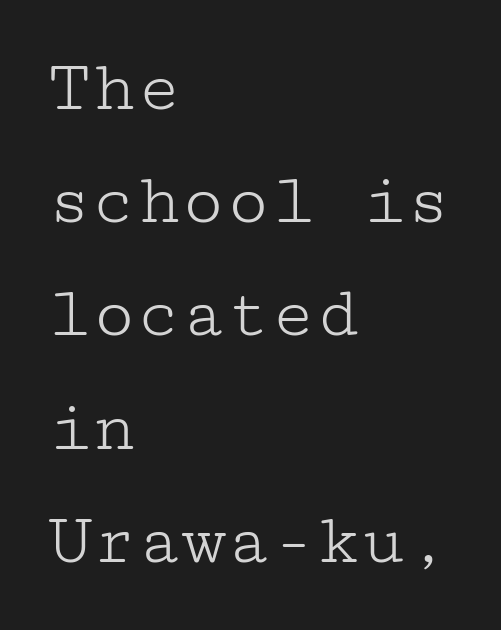
Q: Is the text bold? A: No.
Q: Is the text italic (slanted)? A: No, it is upright.
Q: Is the typeface a serif or a sans-serif typeface? A: Serif.
Q: Is the text underlined? A: No.
Q: How is the paragraph aligned? A: Left-aligned.
Q: Is the spacing between letters normal or unusually wide? A: Normal.
Q: Is the spacing between lines tight, normal or loose? A: Normal.
Q: Width (condensed, normal, or wide)? A: Wide.
Q: Stroke contrast? A: Low.
Q: x-height? A: Medium.
